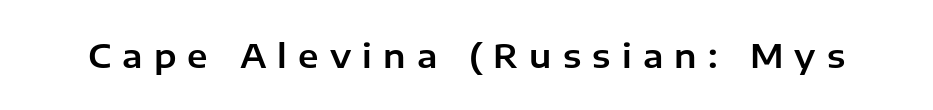
Q: Is the text italic (slanted)? A: No, it is upright.
Q: Is the typeface a serif or a sans-serif typeface? A: Sans-serif.
Q: Is the text underlined? A: No.
Q: Is the spacing between letters normal or unusually wide? A: Unusually wide.
Q: Width (condensed, normal, or wide)? A: Normal.
Q: Stroke contrast? A: Low.
Q: x-height? A: Medium.
Q: Monospaced? A: No.
